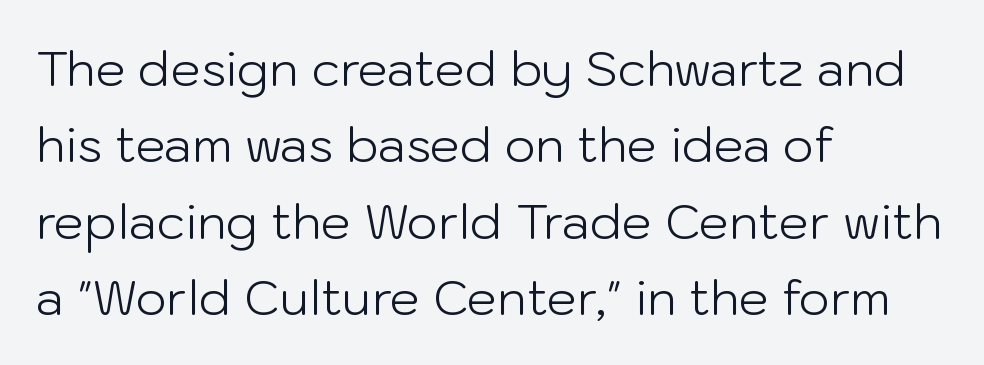
The image shows 48 px light sans-serif type, upright; set left-aligned, normal line spacing (1.59x), normal letter spacing, not underlined; low stroke contrast and a medium x-height.
